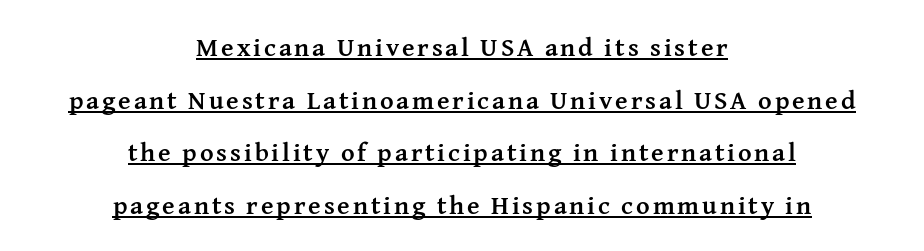
{"italic": "no", "bold": "yes", "underline": "yes", "align": "center", "line_spacing": "loose", "line_spacing_ratio": 2.02, "glyph_px": 26}
